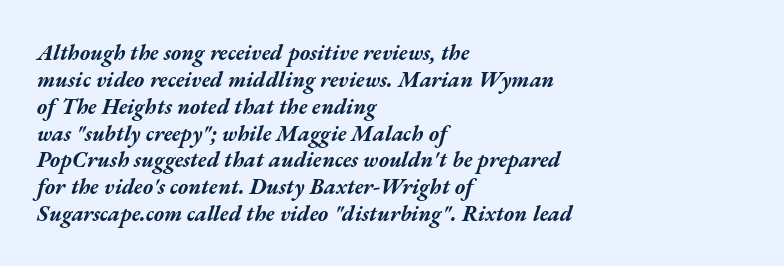
Q: Is the text bold? A: Yes.
Q: Is the text italic (slanted)? A: Yes, it leans right by about 17 degrees.
Q: Is the text underlined? A: No.
Q: How is the paragraph aligned? A: Left-aligned.
Q: Is the spacing between letters normal or unusually wide? A: Normal.
